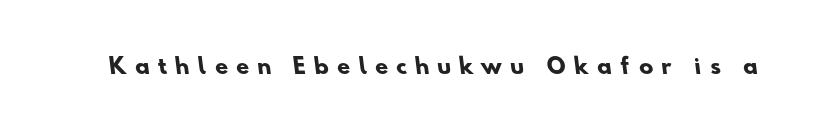
There is plenty of visible air inserted between adjacent glyphs. The characters look thick and weighty, a clear bold. Any mark beneath the type? The region is blank.
